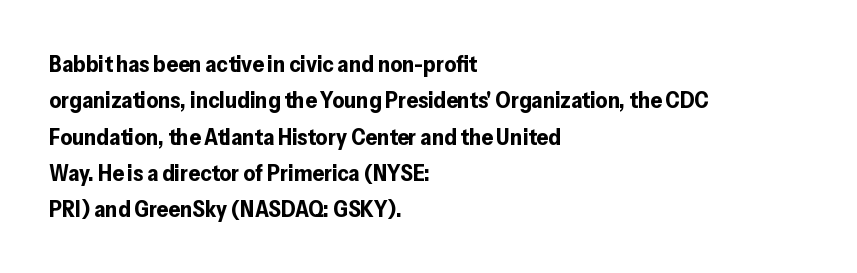
Q: Is the text bold? A: Yes.
Q: Is the text italic (slanted)? A: No, it is upright.
Q: Is the text underlined? A: No.
Q: How is the paragraph aligned? A: Left-aligned.
Q: Is the spacing between letters normal or unusually wide? A: Normal.
Q: Is the spacing between lines tight, normal or loose? A: Normal.
